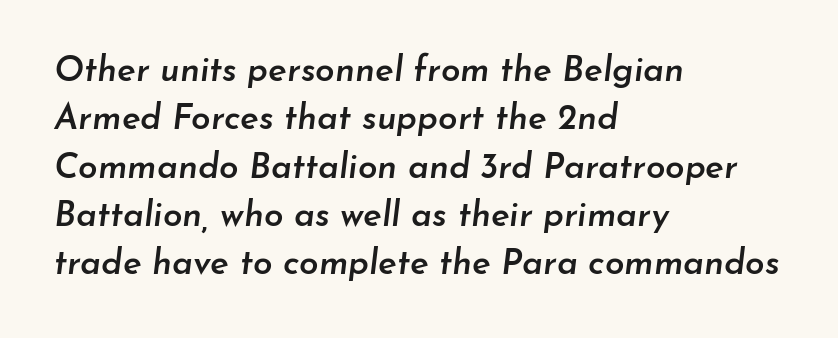
Q: Is the text bold? A: Semi-bold.
Q: Is the text italic (slanted)? A: Yes, it leans right by about 7 degrees.
Q: Is the text underlined? A: No.
Q: How is the paragraph aligned? A: Left-aligned.
Q: Is the spacing between letters normal or unusually wide? A: Normal.
Q: Is the spacing between lines tight, normal or loose? A: Normal.
Q: Width (condensed, normal, or wide)? A: Normal.
Q: Stroke contrast? A: Low.
Q: x-height? A: Small.
Q: Monospaced? A: No.
